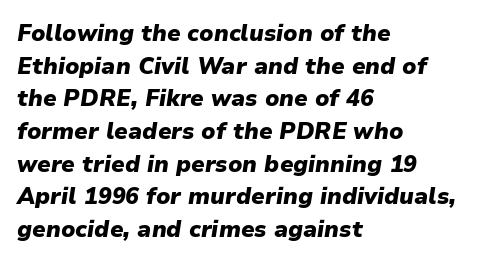
The rendering keeps characters at their native spacing. Plenty of ink on the page — the face is bold. Style check: oblique. Type without underlining. Leading matches the norm, producing a regular column. Caption: multi-line text, flush left, ragged right.
